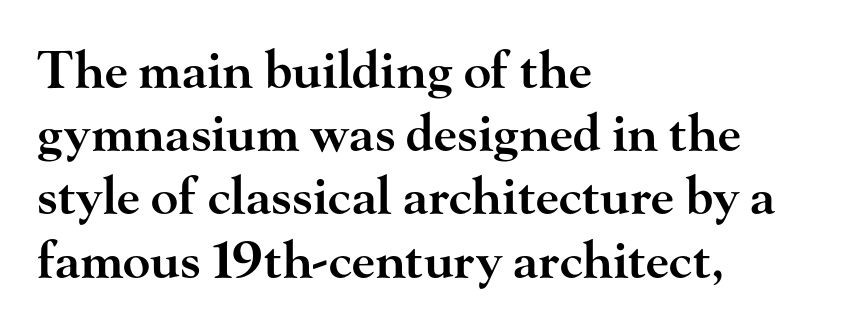
The image shows 51 px semibold, wide serif type, upright; set left-aligned, line spacing 1.24x, normal letter spacing, not underlined; high stroke contrast and a small x-height.
